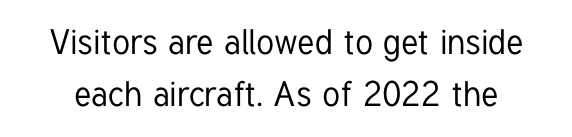
{"serif": "no", "italic": "no", "width": "condensed", "stroke_contrast": "low", "x_height": "medium", "monospaced": "no", "underline": "no", "line_spacing": "normal", "line_spacing_ratio": 1.48, "letter_spacing": "normal", "letter_spacing_em": 0.0, "glyph_px": 35}
